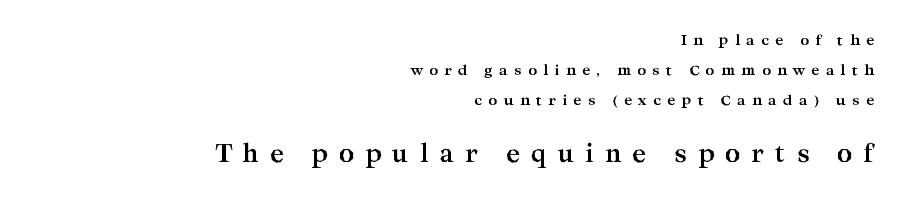
Q: Is the text bold? A: Yes.
Q: Is the text italic (slanted)? A: No, it is upright.
Q: Is the text underlined? A: No.
Q: How is the paragraph aligned? A: Right-aligned.
Q: Is the spacing between letters normal or unusually wide? A: Unusually wide.
Q: Is the spacing between lines tight, normal or loose? A: Loose.
Q: Which block of text is set in a larger size, the first (top) or the second (bottom)? A: The second (bottom) one.
